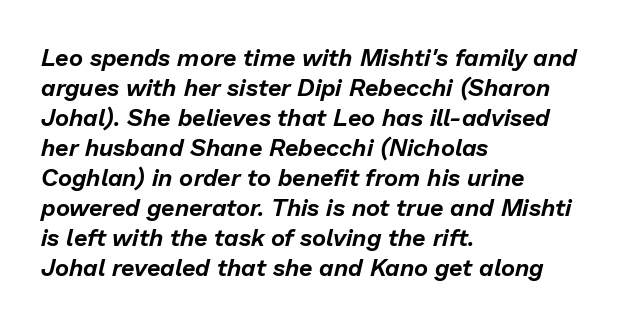
The image shows 24 px text type, italic (leaning right); set left-aligned, normal line spacing (1.25x), normal letter spacing, not underlined.
